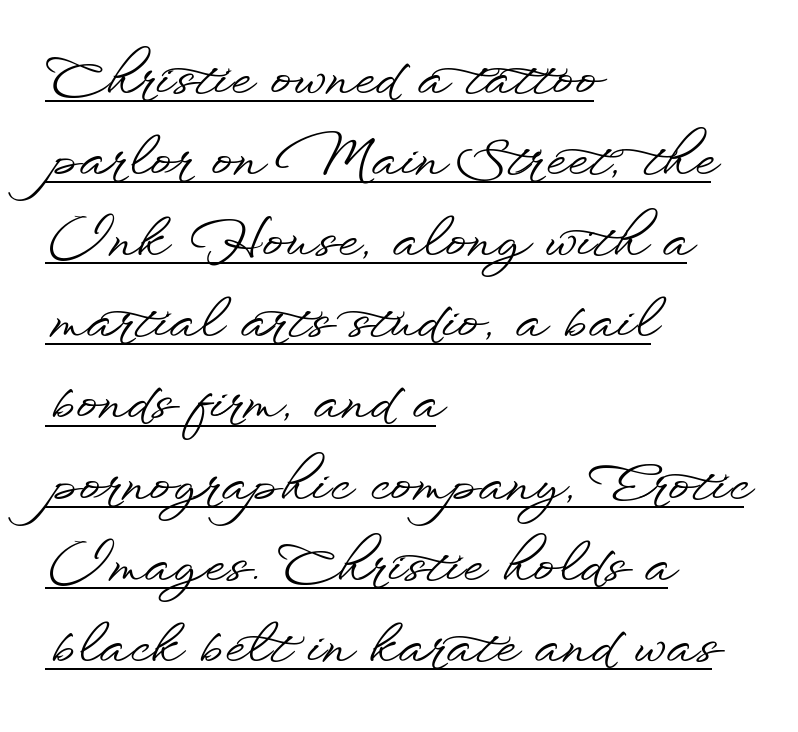
The image shows 52 px wide sans-serif type; set left-aligned, normal line spacing (1.56x), normal letter spacing, underlined; low stroke contrast and a small x-height.
